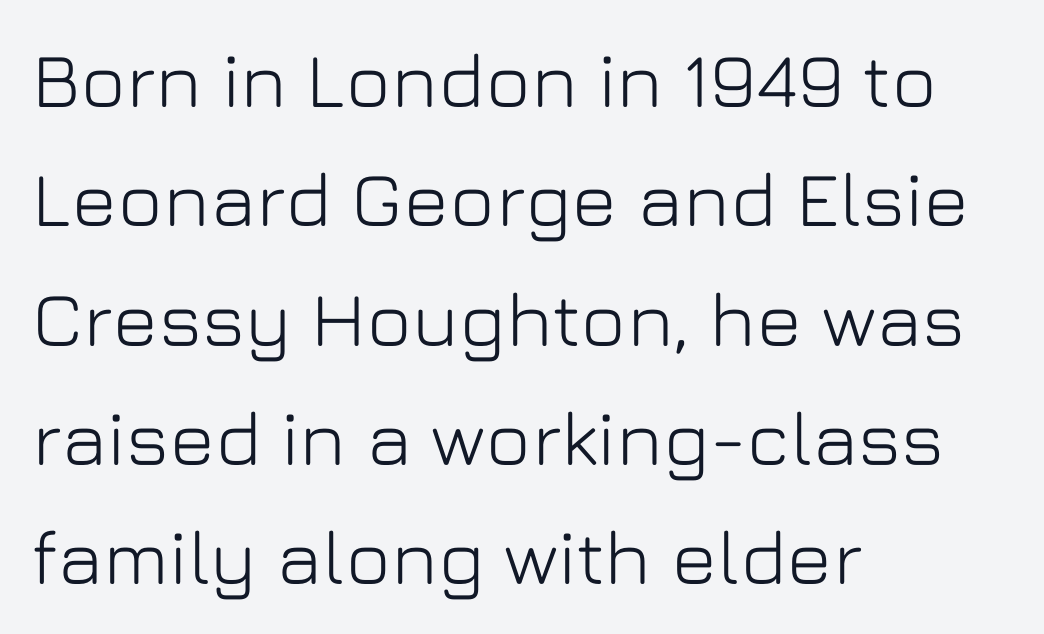
Q: Is the text italic (slanted)? A: No, it is upright.
Q: Is the typeface a serif or a sans-serif typeface? A: Sans-serif.
Q: Is the text underlined? A: No.
Q: How is the paragraph aligned? A: Left-aligned.
Q: Is the spacing between letters normal or unusually wide? A: Normal.
Q: Is the spacing between lines tight, normal or loose? A: Normal.
Q: Width (condensed, normal, or wide)? A: Normal.
Q: Stroke contrast? A: Low.
Q: x-height? A: Medium.
Q: Monospaced? A: No.
